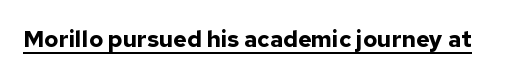
Q: Is the text bold? A: Yes.
Q: Is the text italic (slanted)? A: No, it is upright.
Q: Is the text underlined? A: Yes.
Q: Is the spacing between letters normal or unusually wide? A: Normal.
